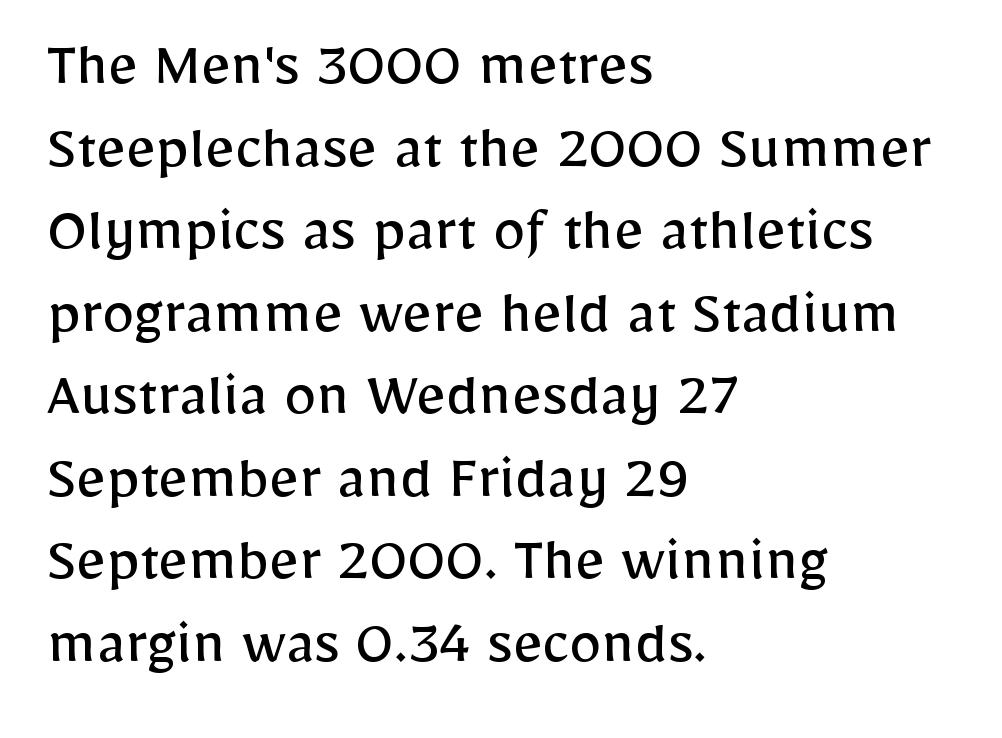
Q: Is the text bold? A: No.
Q: Is the text italic (slanted)? A: No, it is upright.
Q: Is the typeface a serif or a sans-serif typeface? A: Sans-serif.
Q: Is the text underlined? A: No.
Q: How is the paragraph aligned? A: Left-aligned.
Q: Is the spacing between letters normal or unusually wide? A: Normal.
Q: Is the spacing between lines tight, normal or loose? A: Normal.
Q: Width (condensed, normal, or wide)? A: Normal.
Q: Stroke contrast? A: Low.
Q: x-height? A: Medium.
Q: Monospaced? A: No.
